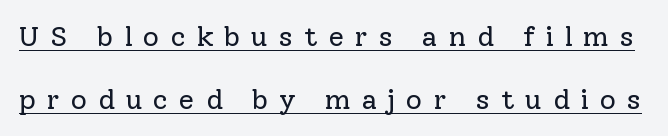
{"serif": "yes", "italic": "no", "bold": "no", "weight": "regular", "width": "normal", "stroke_contrast": "low", "x_height": "medium", "monospaced": "no", "underline": "yes", "line_spacing": "loose", "line_spacing_ratio": 2.26, "letter_spacing": "wide", "letter_spacing_em": 0.39, "glyph_px": 28}
